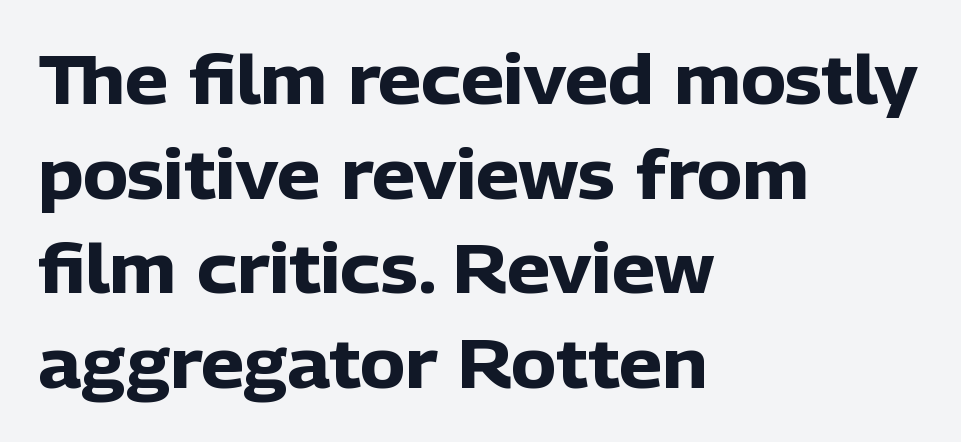
Q: Is the text bold? A: Yes.
Q: Is the text italic (slanted)? A: No, it is upright.
Q: Is the typeface a serif or a sans-serif typeface? A: Sans-serif.
Q: Is the text underlined? A: No.
Q: How is the paragraph aligned? A: Left-aligned.
Q: Is the spacing between letters normal or unusually wide? A: Normal.
Q: Is the spacing between lines tight, normal or loose? A: Normal.
Q: Width (condensed, normal, or wide)? A: Normal.
Q: Stroke contrast? A: Low.
Q: x-height? A: Medium.
Q: Monospaced? A: No.
